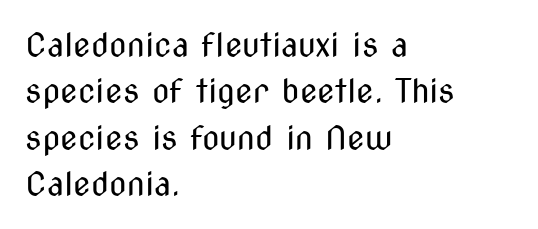
{"serif": "no", "italic": "no", "bold": "no", "weight": "regular", "width": "condensed", "stroke_contrast": "medium", "x_height": "medium", "monospaced": "no", "underline": "no", "align": "left", "line_spacing": "normal", "line_spacing_ratio": 1.45, "letter_spacing": "normal", "letter_spacing_em": 0.0, "glyph_px": 32}
